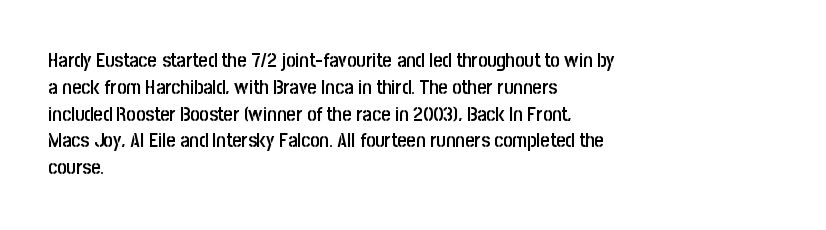
Q: Is the text bold? A: Semi-bold.
Q: Is the text italic (slanted)? A: No, it is upright.
Q: Is the text underlined? A: No.
Q: How is the paragraph aligned? A: Left-aligned.
Q: Is the spacing between letters normal or unusually wide? A: Normal.
Q: Is the spacing between lines tight, normal or loose? A: Normal.
